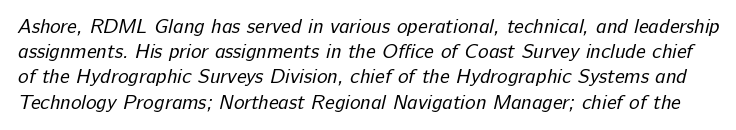
Q: Is the text bold? A: No.
Q: Is the text underlined? A: No.
Q: Is the spacing between letters normal or unusually wide? A: Normal.
Q: Is the spacing between lines tight, normal or loose? A: Normal.
